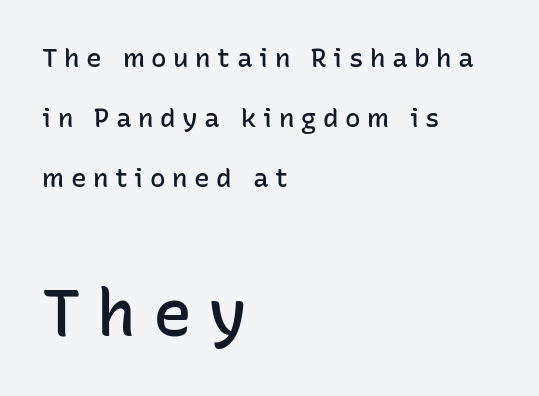
The image shows 65 px semibold sans-serif type, upright; set left-aligned, loose line spacing (2.31x), unusually wide letter spacing (+0.25 em), not underlined; the second (bottom) block is 2.5x larger; low stroke contrast and a medium x-height.
